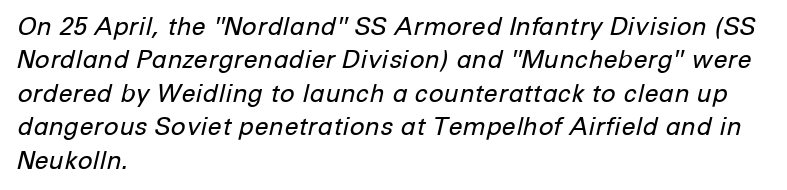
The strokes carry an ordinary text weight at most. The baseline area is clear. The designer left line spacing at the default. Slanted lettering throughout.
